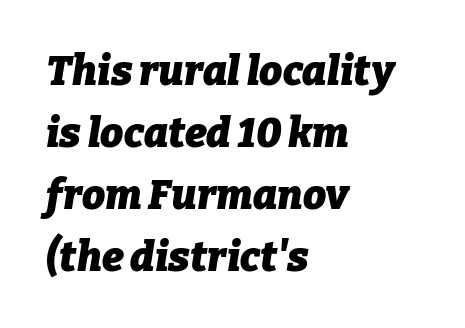
Q: Is the text bold? A: Yes.
Q: Is the text italic (slanted)? A: Yes, it leans right by about 9 degrees.
Q: Is the text underlined? A: No.
Q: How is the paragraph aligned? A: Left-aligned.
Q: Is the spacing between letters normal or unusually wide? A: Normal.
Q: Is the spacing between lines tight, normal or loose? A: Normal.
Q: Width (condensed, normal, or wide)? A: Normal.
Q: Stroke contrast? A: Low.
Q: x-height? A: Medium.
Q: Monospaced? A: No.
